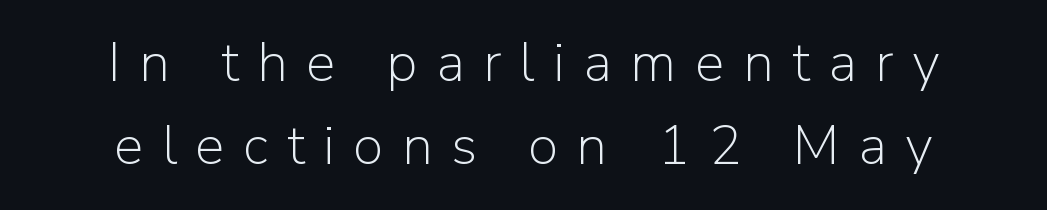
{"serif": "no", "italic": "no", "bold": "no", "weight": "light", "width": "normal", "stroke_contrast": "low", "x_height": "medium", "monospaced": "no", "underline": "no", "align": "center", "line_spacing": "normal", "line_spacing_ratio": 1.51, "letter_spacing": "wide", "letter_spacing_em": 0.34, "glyph_px": 55}
